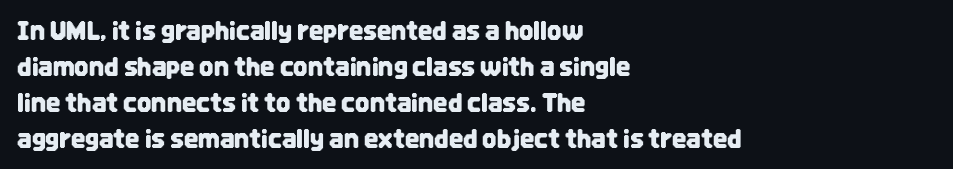
{"italic": "no", "underline": "no", "align": "left", "line_spacing": "normal", "line_spacing_ratio": 1.44, "letter_spacing": "normal", "letter_spacing_em": 0.0, "glyph_px": 25}
